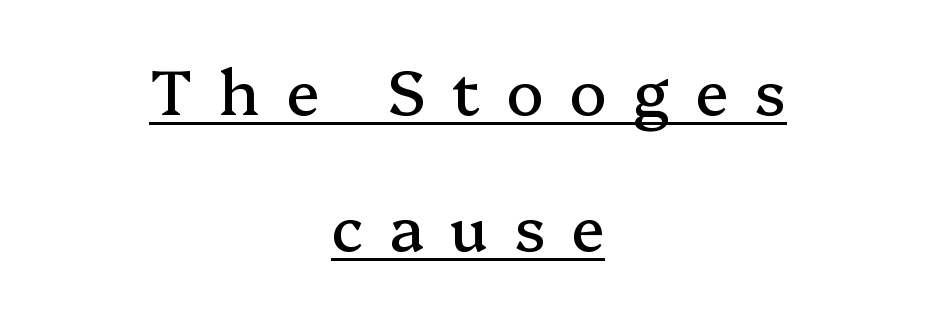
The image shows 62 px serif type, upright; set centered, loose line spacing (2.2x), unusually wide letter spacing (+0.42 em), underlined; medium stroke contrast and a medium x-height.
